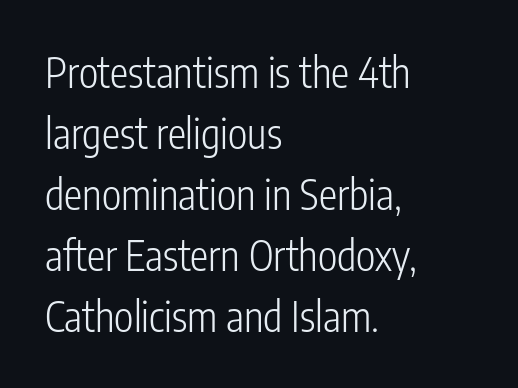
{"serif": "no", "italic": "no", "bold": "no", "weight": "light", "width": "condensed", "stroke_contrast": "low", "x_height": "medium", "monospaced": "no", "underline": "no", "align": "left", "line_spacing": "normal", "line_spacing_ratio": 1.49, "letter_spacing": "normal", "letter_spacing_em": 0.0, "glyph_px": 41}
